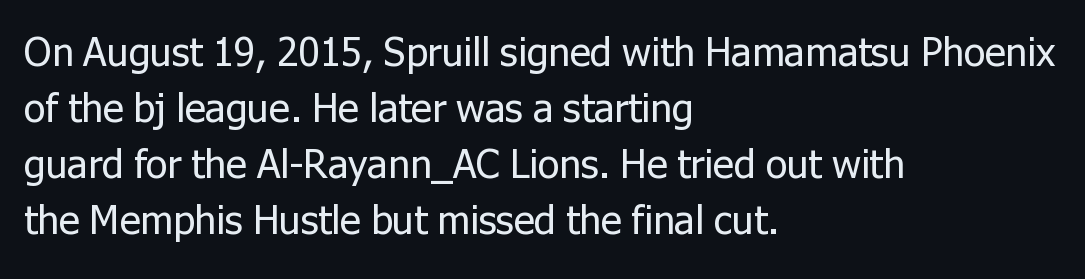
Q: Is the text bold? A: No.
Q: Is the text italic (slanted)? A: No, it is upright.
Q: Is the typeface a serif or a sans-serif typeface? A: Sans-serif.
Q: Is the text underlined? A: No.
Q: How is the paragraph aligned? A: Left-aligned.
Q: Is the spacing between letters normal or unusually wide? A: Normal.
Q: Is the spacing between lines tight, normal or loose? A: Normal.
Q: Width (condensed, normal, or wide)? A: Normal.
Q: Stroke contrast? A: Low.
Q: x-height? A: Medium.
Q: Monospaced? A: No.
